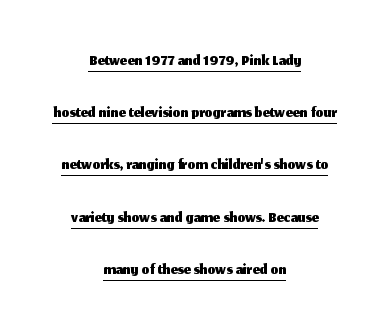
{"italic": "no", "underline": "yes", "align": "center", "line_spacing": "loose", "line_spacing_ratio": 2.09, "letter_spacing": "normal", "letter_spacing_em": 0.0, "glyph_px": 25}
